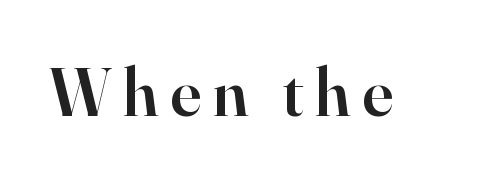
The image shows 69 px semibold serif type, upright; set not underlined; high stroke contrast and a small x-height.
